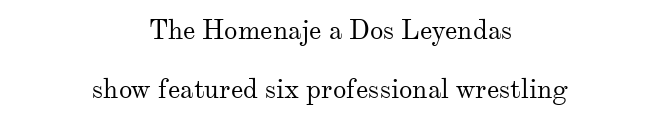
The lines in this sample share a center point and differ in where they start and stop. Students, note that the glyphs here touch the page at normal intervals. Anything drawn beneath the words? Only blank space. The designer dialed line spacing up above the default.
